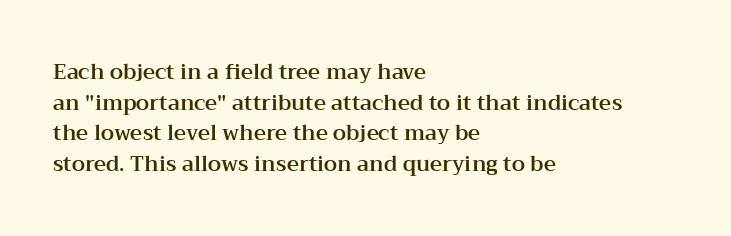
{"italic": "no", "underline": "no", "align": "left", "line_spacing": "normal", "line_spacing_ratio": 1.46, "letter_spacing": "normal", "letter_spacing_em": 0.0, "glyph_px": 21}
